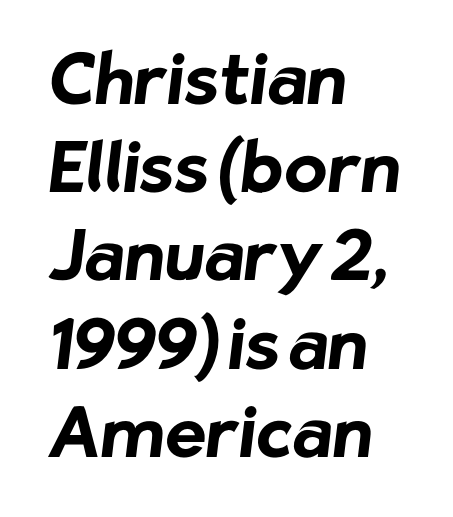
Q: Is the text bold? A: Yes.
Q: Is the typeface a serif or a sans-serif typeface? A: Sans-serif.
Q: Is the text underlined? A: No.
Q: How is the paragraph aligned? A: Left-aligned.
Q: Is the spacing between letters normal or unusually wide? A: Normal.
Q: Is the spacing between lines tight, normal or loose? A: Normal.
Q: Width (condensed, normal, or wide)? A: Normal.
Q: Stroke contrast? A: Low.
Q: x-height? A: Medium.
Q: Monospaced? A: No.
